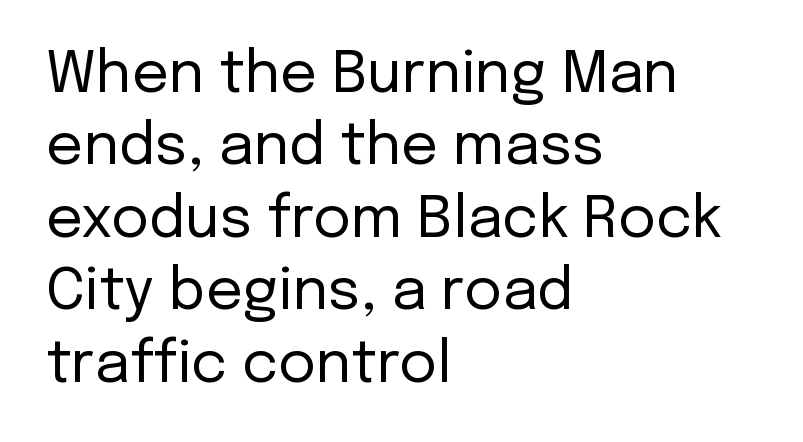
The image shows 58 px regular-weight sans-serif type, upright; set left-aligned, normal line spacing (1.25x), normal letter spacing, not underlined; low stroke contrast and a medium x-height.
